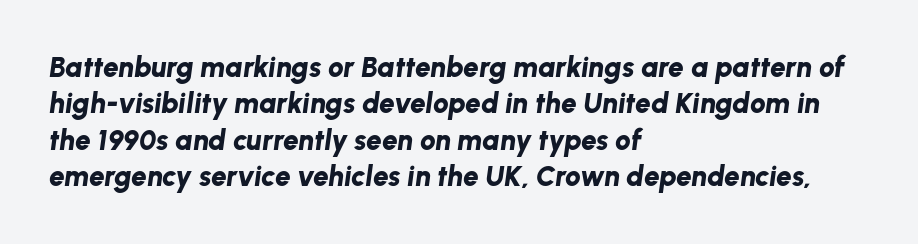
The image shows 28 px bold type, italic (leaning right); set left-aligned, normal line spacing (1.3x), normal letter spacing, not underlined; low stroke contrast and a medium x-height.
